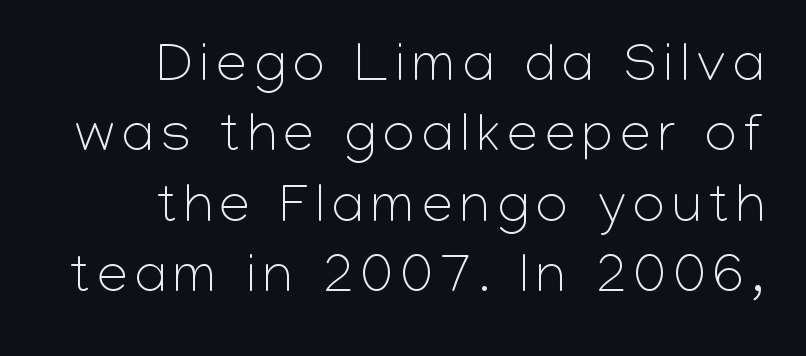
The image shows 55 px light sans-serif type, upright; set right-aligned, normal line spacing (1.28x), not underlined; low stroke contrast and a medium x-height.
